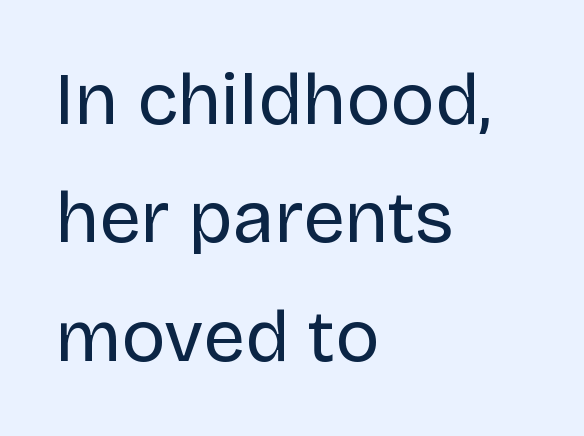
The string is rendered with underlining switched off. The line texture is even and compact thanks to regular tracking. The ragged edge is on the right, which tells us the setting is flush left. Rendered with straight, roman letterforms.
